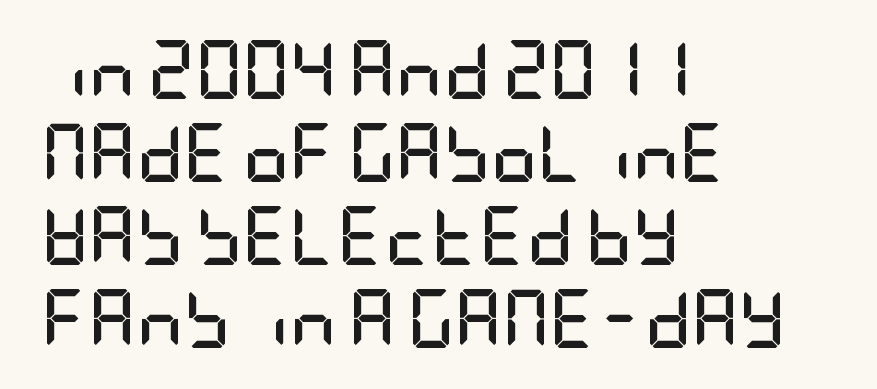
{"serif": "no", "italic": "no", "bold": "yes", "weight": "semibold", "width": "condensed", "stroke_contrast": "low", "x_height": "large", "underline": "no", "align": "left", "line_spacing": "normal", "line_spacing_ratio": 1.43, "letter_spacing": "normal", "letter_spacing_em": 0.0, "glyph_px": 58}
